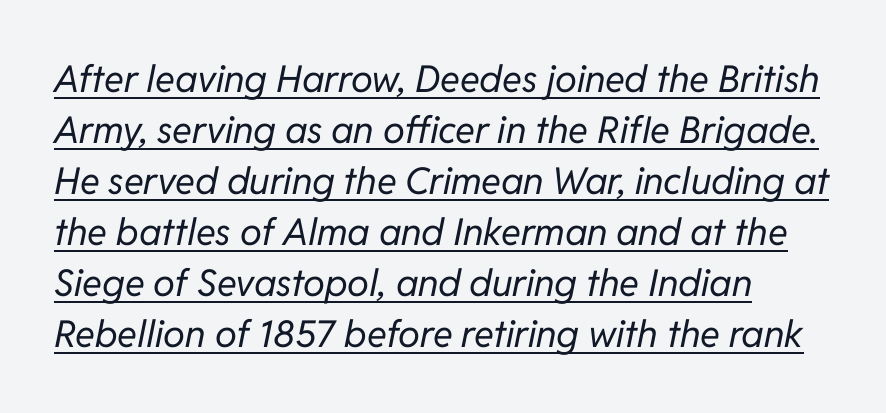
Italic: yes, the glyphs are oblique. The rendering uses a moderate line-height, typical for paragraphs. A student would call this left alignment; a typographer would say flush left, rag right. The typesetting does not lean heavy: it is not bold. Each letter keeps its own natural width here, so spacing adapts to shape.
